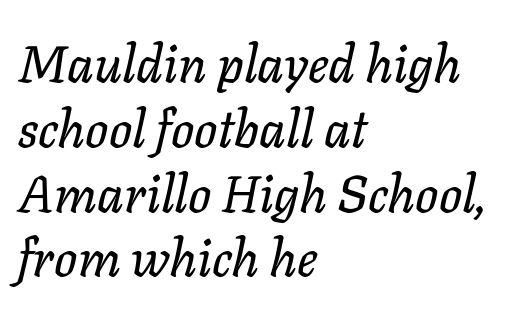
The setting favours the left margin, as ordinary paragraphs usually do. Is this a fixed-width face? No — the glyphs have proportional, varying widths. This is oblique type, the kind used for emphasis or titles. What's the leading like? Ordinary, nothing unusual. Default kerning and tracking; the words read as compact shapes. Any mark beneath the type? The region is blank.
